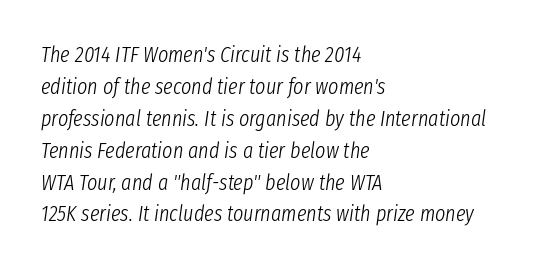
Q: Is the text bold? A: No.
Q: Is the text italic (slanted)? A: Yes, it leans right by about 8 degrees.
Q: Is the text underlined? A: No.
Q: How is the paragraph aligned? A: Left-aligned.
Q: Is the spacing between letters normal or unusually wide? A: Normal.
Q: Is the spacing between lines tight, normal or loose? A: Normal.
